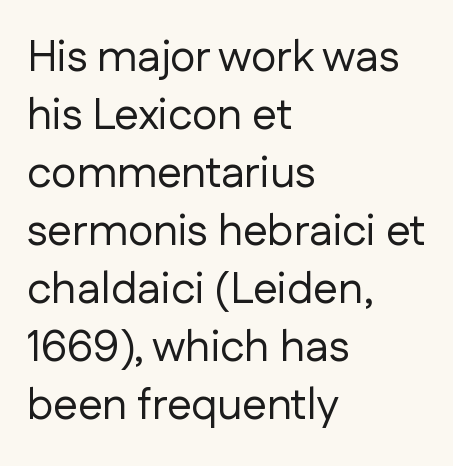
Italic: no, the glyphs are upright roman. Vertical stems look standard width or narrower in stroke. Regular leading. This rendering uses left alignment, leaving the right contour irregular. In terms of letterform style, serifs are entirely absent. Plain, unruled lines of type.
